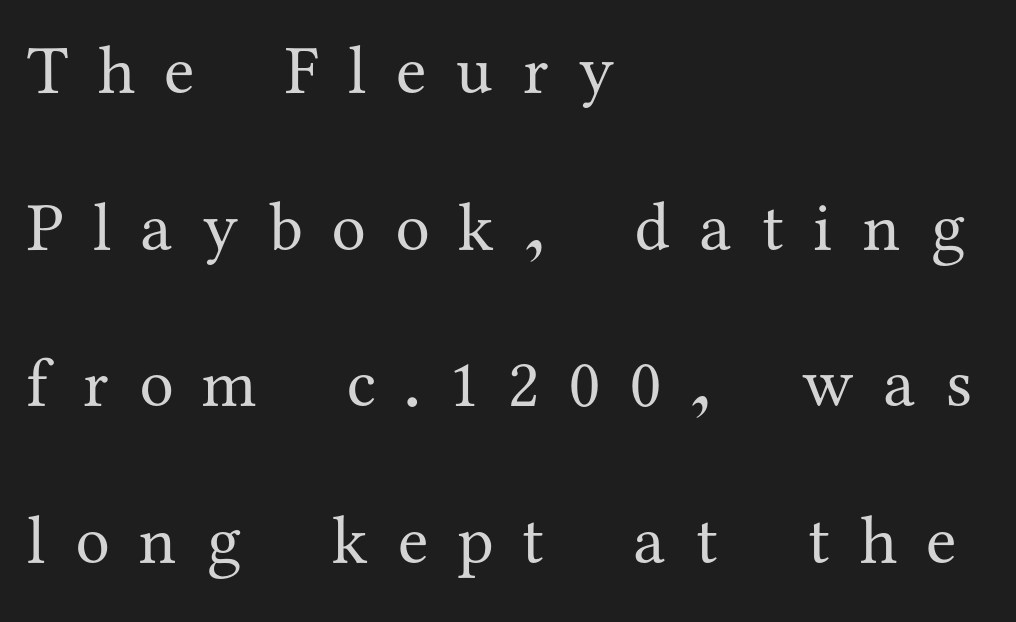
{"serif": "yes", "italic": "no", "bold": "no", "weight": "regular", "width": "normal", "stroke_contrast": "medium", "x_height": "medium", "monospaced": "no", "underline": "no", "align": "left", "line_spacing": "loose", "line_spacing_ratio": 2.27, "letter_spacing": "wide", "letter_spacing_em": 0.43, "glyph_px": 69}
